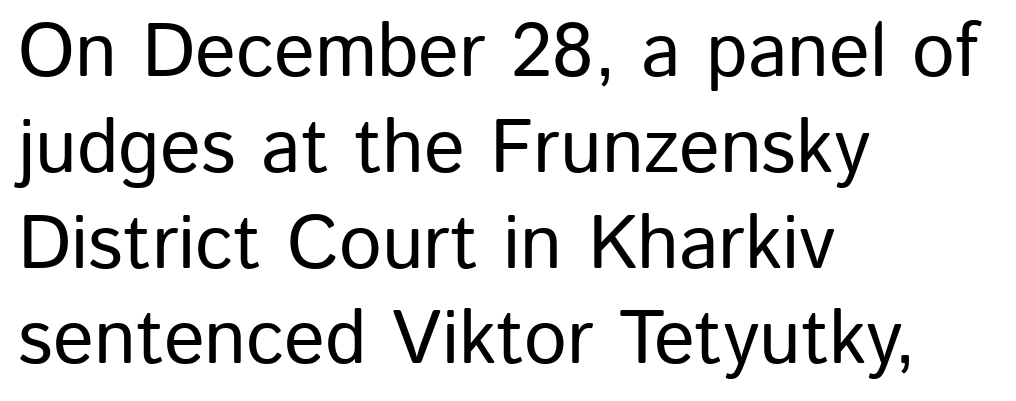
Has an underline been added? It has not. Between one letter and the next there's only the usual sliver of space. Here the designer chose a conventional face with non-uniform glyph widths. Reading down the column, the eye jumps a familiar distance to each next line.
